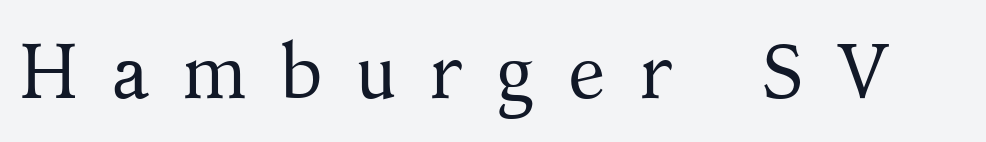
Q: Is the text bold? A: No.
Q: Is the text italic (slanted)? A: No, it is upright.
Q: Is the typeface a serif or a sans-serif typeface? A: Serif.
Q: Is the text underlined? A: No.
Q: Is the spacing between letters normal or unusually wide? A: Unusually wide.
Q: Width (condensed, normal, or wide)? A: Normal.
Q: Stroke contrast? A: Medium.
Q: x-height? A: Medium.
Q: Monospaced? A: No.
